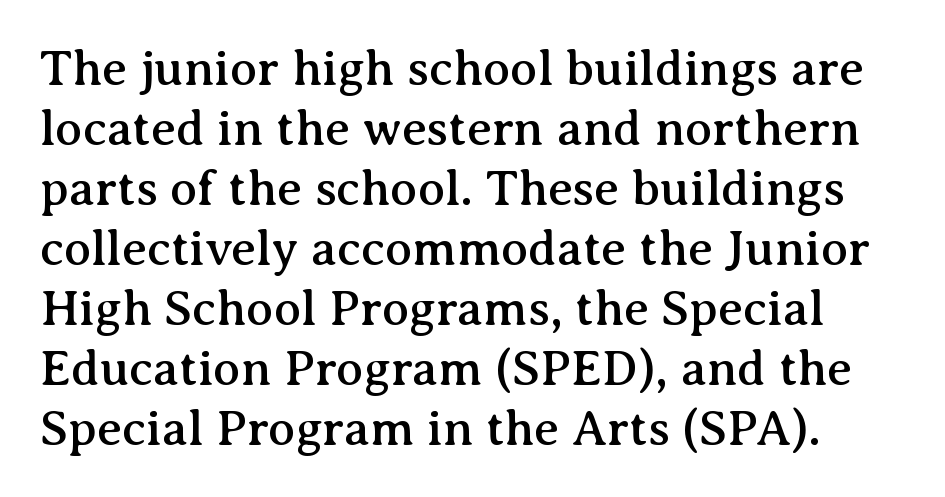
Q: Is the text italic (slanted)? A: No, it is upright.
Q: Is the typeface a serif or a sans-serif typeface? A: Serif.
Q: Is the text underlined? A: No.
Q: Is the spacing between letters normal or unusually wide? A: Normal.
Q: Width (condensed, normal, or wide)? A: Normal.
Q: Stroke contrast? A: Medium.
Q: x-height? A: Medium.
Q: Monospaced? A: No.
